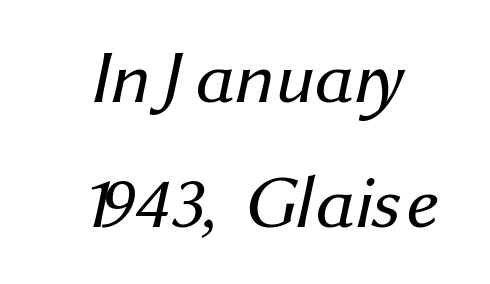
{"serif": "no", "bold": "no", "weight": "regular", "width": "normal", "stroke_contrast": "medium", "x_height": "medium", "monospaced": "no", "underline": "no", "line_spacing": "normal", "line_spacing_ratio": 1.67, "letter_spacing": "normal", "letter_spacing_em": 0.0, "glyph_px": 75}
